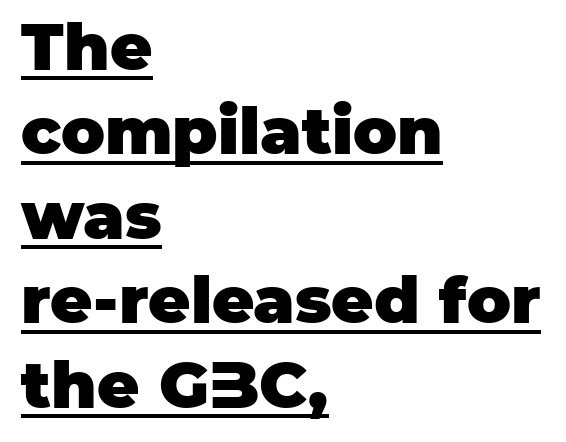
Q: Is the text bold? A: Yes.
Q: Is the text italic (slanted)? A: No, it is upright.
Q: Is the typeface a serif or a sans-serif typeface? A: Sans-serif.
Q: Is the text underlined? A: Yes.
Q: How is the paragraph aligned? A: Left-aligned.
Q: Is the spacing between letters normal or unusually wide? A: Normal.
Q: Is the spacing between lines tight, normal or loose? A: Normal.
Q: Width (condensed, normal, or wide)? A: Normal.
Q: Stroke contrast? A: Low.
Q: x-height? A: Large.
Q: Monospaced? A: No.
